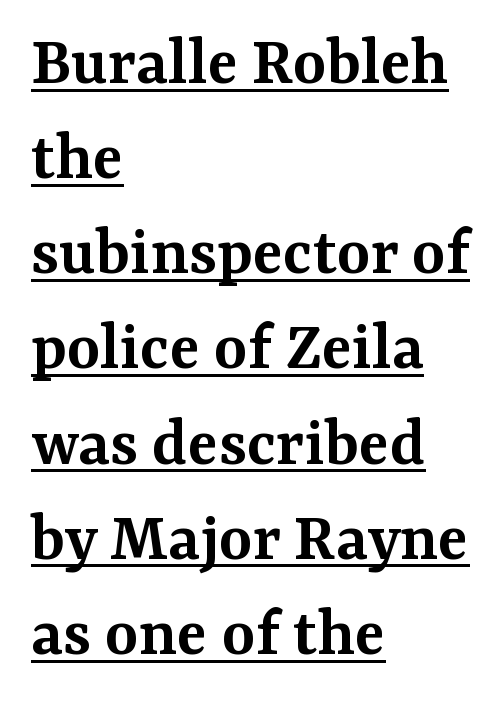
Q: Is the text bold? A: Semi-bold.
Q: Is the text italic (slanted)? A: No, it is upright.
Q: Is the typeface a serif or a sans-serif typeface? A: Serif.
Q: Is the text underlined? A: Yes.
Q: How is the paragraph aligned? A: Left-aligned.
Q: Is the spacing between letters normal or unusually wide? A: Normal.
Q: Is the spacing between lines tight, normal or loose? A: Normal.
Q: Width (condensed, normal, or wide)? A: Normal.
Q: Stroke contrast? A: Medium.
Q: x-height? A: Medium.
Q: Monospaced? A: No.
